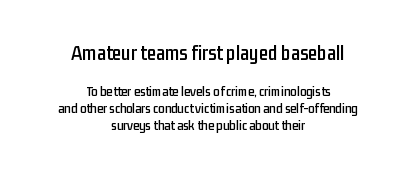
Q: Is the text italic (slanted)? A: No, it is upright.
Q: Is the text underlined? A: No.
Q: How is the paragraph aligned? A: Centered.
Q: Is the spacing between letters normal or unusually wide? A: Normal.
Q: Which block of text is set in a larger size, the first (top) or the second (bottom)? A: The first (top) one.
